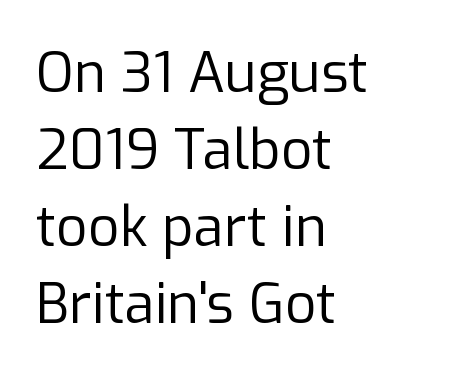
Q: Is the text bold? A: No.
Q: Is the text italic (slanted)? A: No, it is upright.
Q: Is the typeface a serif or a sans-serif typeface? A: Sans-serif.
Q: Is the text underlined? A: No.
Q: How is the paragraph aligned? A: Left-aligned.
Q: Is the spacing between letters normal or unusually wide? A: Normal.
Q: Is the spacing between lines tight, normal or loose? A: Normal.
Q: Width (condensed, normal, or wide)? A: Normal.
Q: Stroke contrast? A: Low.
Q: x-height? A: Medium.
Q: Monospaced? A: No.
